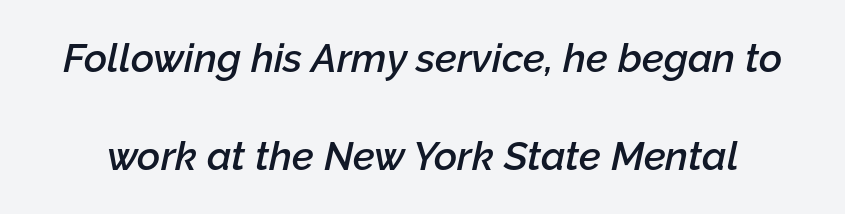
Q: Is the text bold? A: Semi-bold.
Q: Is the text italic (slanted)? A: Yes, it leans right by about 12 degrees.
Q: Is the text underlined? A: No.
Q: Is the spacing between letters normal or unusually wide? A: Normal.
Q: Is the spacing between lines tight, normal or loose? A: Loose.
Q: Width (condensed, normal, or wide)? A: Normal.
Q: Stroke contrast? A: Low.
Q: x-height? A: Medium.
Q: Monospaced? A: No.
